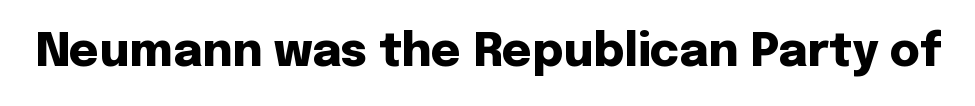
{"serif": "no", "italic": "no", "bold": "yes", "weight": "heavy", "width": "normal", "stroke_contrast": "low", "x_height": "medium", "monospaced": "no", "underline": "no", "letter_spacing": "normal", "letter_spacing_em": 0.0, "glyph_px": 46}
